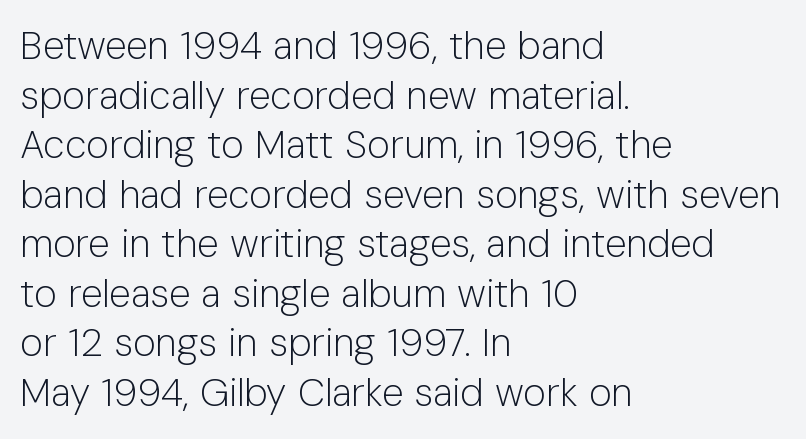
Typeset ragged right — the left edge is the straight one. Each row of text sits above clean, open space. The weight tops out at a normal text grade. Nobody touched the tracking dial on this one. This sample keeps an unexceptional amount of space between lines.
